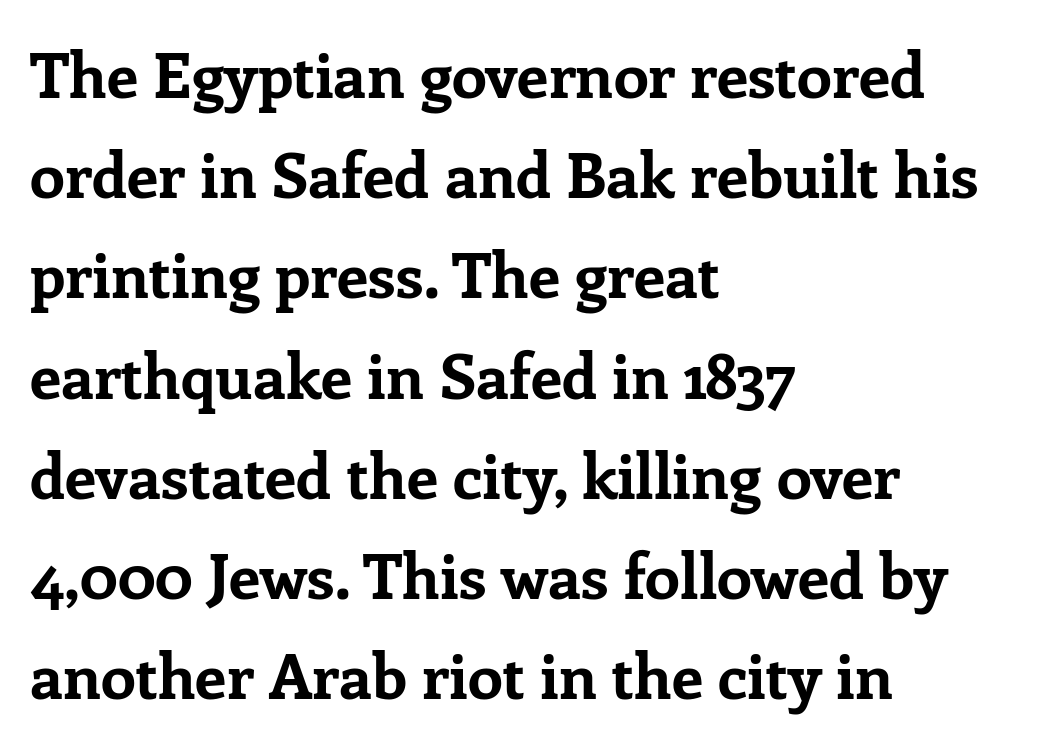
The image shows 63 px bold serif type, upright; set left-aligned, normal line spacing (1.59x), normal letter spacing, not underlined; low stroke contrast and a medium x-height.
